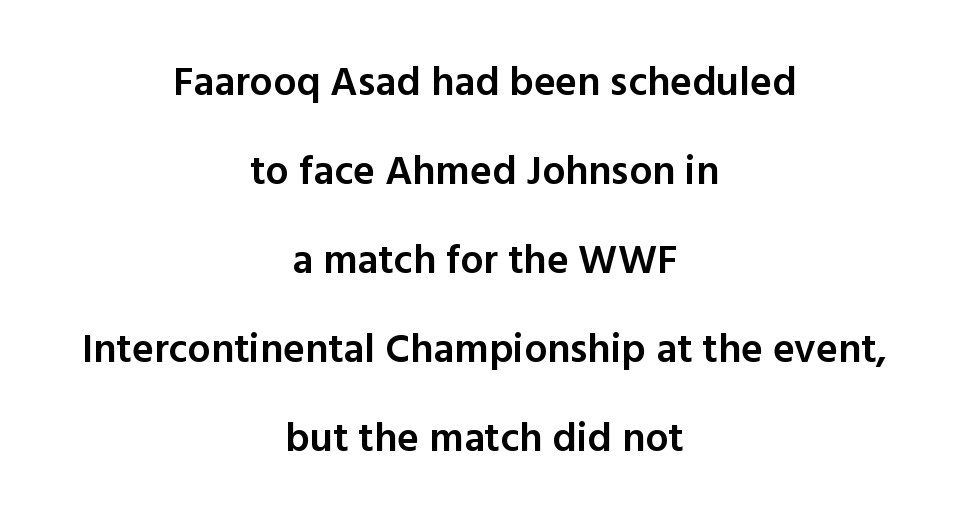
{"serif": "no", "italic": "no", "bold": "semi", "weight": "semibold", "width": "normal", "x_height": "medium", "monospaced": "no", "underline": "no", "align": "center", "line_spacing": "loose", "line_spacing_ratio": 2.17, "letter_spacing": "normal", "letter_spacing_em": 0.0, "glyph_px": 41}
